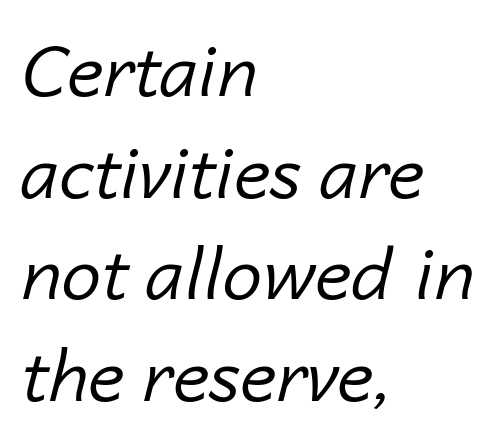
{"italic": "yes", "lean": "right", "slant_degrees": 14, "bold": "no", "weight": "regular", "width": "normal", "stroke_contrast": "low", "x_height": "medium", "monospaced": "no", "underline": "no", "align": "left", "line_spacing": "normal", "line_spacing_ratio": 1.43, "letter_spacing": "normal", "letter_spacing_em": 0.0, "glyph_px": 71}
